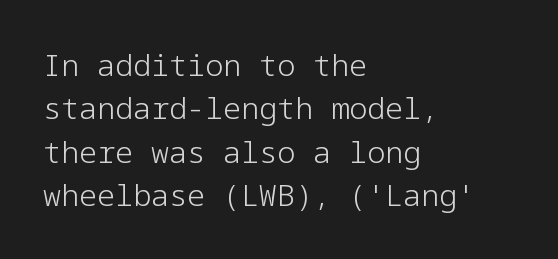
A clean baseline with only descenders dipping below it. Compared with a typical body face, this is equally light or lighter still. Every row of glyphs begins at an identical x-position on the left. This is the regular roman posture of the typeface.
